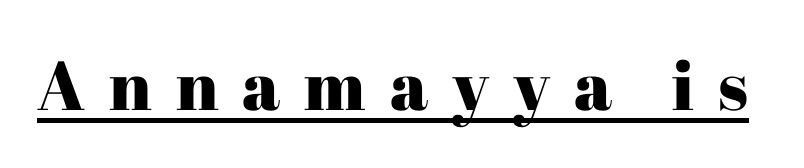
The letters stand straight up with perfectly vertical stems. Letterform terminals end in serifs throughout the passage. This sample uses expanded letter spacing, leaving extra air between glyphs. Is this a fixed-width face? No — the glyphs have proportional, varying widths. Has an underline been added? It has.
